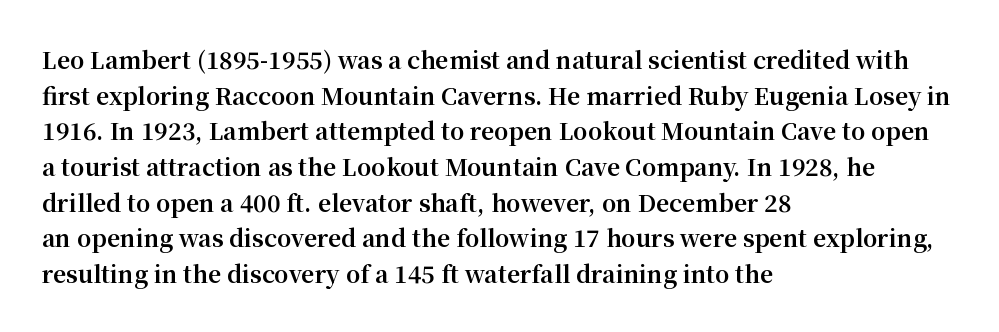
Q: Is the text bold? A: Yes.
Q: Is the text italic (slanted)? A: No, it is upright.
Q: Is the text underlined? A: No.
Q: How is the paragraph aligned? A: Left-aligned.
Q: Is the spacing between letters normal or unusually wide? A: Normal.
Q: Is the spacing between lines tight, normal or loose? A: Normal.
